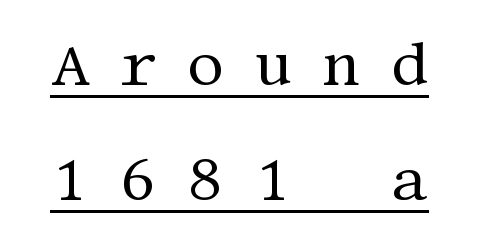
{"serif": "yes", "italic": "no", "bold": "no", "weight": "regular", "width": "normal", "stroke_contrast": "medium", "x_height": "large", "underline": "yes", "line_spacing": "loose", "line_spacing_ratio": 1.92, "letter_spacing": "wide", "letter_spacing_em": 0.49, "glyph_px": 60}
